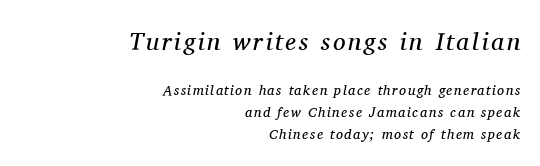
Tall strokes in this sample are angled rather than plumb. Is there much room between lines? A standard amount, neither cramped nor airy. The typesetter chose a ragged-left arrangement here. Does the bottom block carry the larger type? No, the top block does. On a weight scale, this lands at 450 or below.
